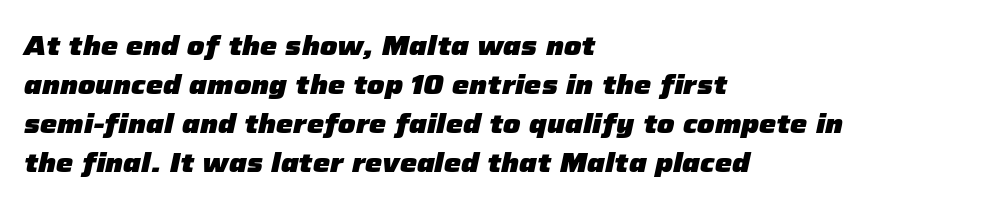
Q: Is the text bold? A: Yes.
Q: Is the text italic (slanted)? A: Yes, it leans right by about 12 degrees.
Q: Is the text underlined? A: No.
Q: How is the paragraph aligned? A: Left-aligned.
Q: Is the spacing between letters normal or unusually wide? A: Normal.
Q: Is the spacing between lines tight, normal or loose? A: Normal.
